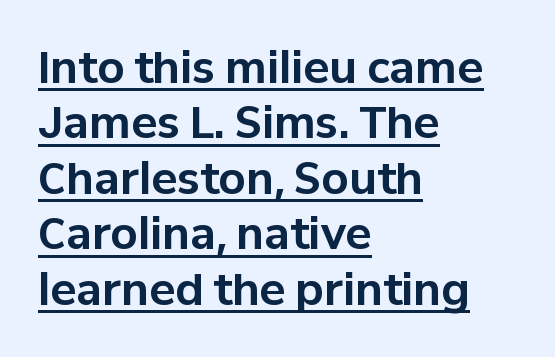
The image shows 43 px bold sans-serif type, upright; set left-aligned, normal line spacing (1.29x), normal letter spacing, underlined; low stroke contrast and a medium x-height.
